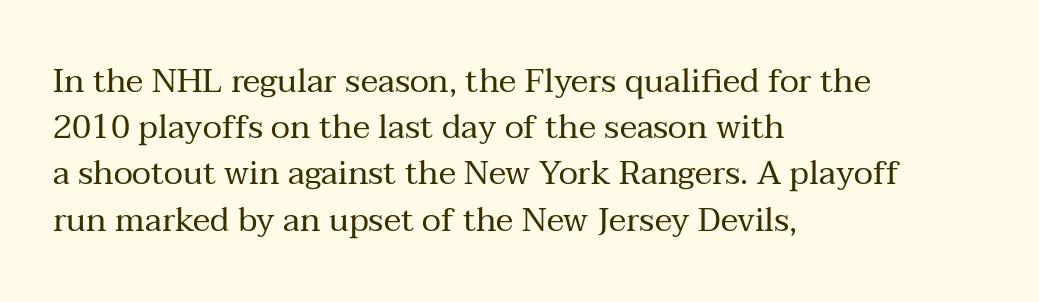
{"serif": "yes", "italic": "no", "bold": "no", "weight": "regular", "width": "normal", "stroke_contrast": "medium", "x_height": "medium", "monospaced": "no", "underline": "no", "align": "left", "line_spacing": "normal", "line_spacing_ratio": 1.4, "letter_spacing": "normal", "letter_spacing_em": 0.0, "glyph_px": 33}
